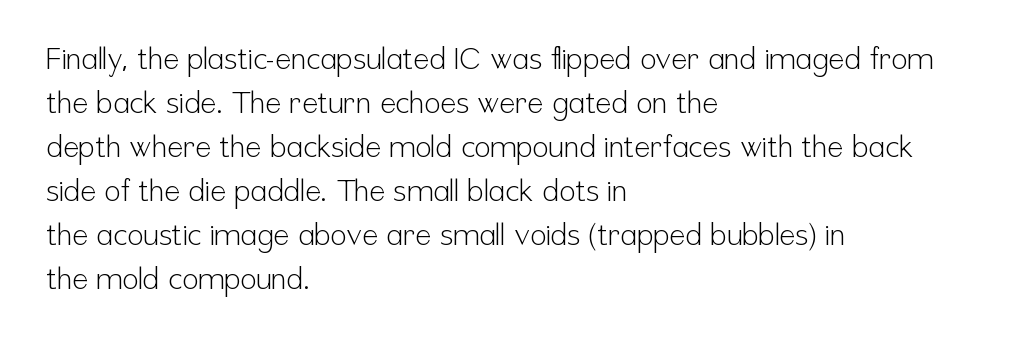
The image shows 30 px light, condensed sans-serif type, upright; set left-aligned, normal line spacing (1.47x), normal letter spacing, not underlined; low stroke contrast and a medium x-height.
